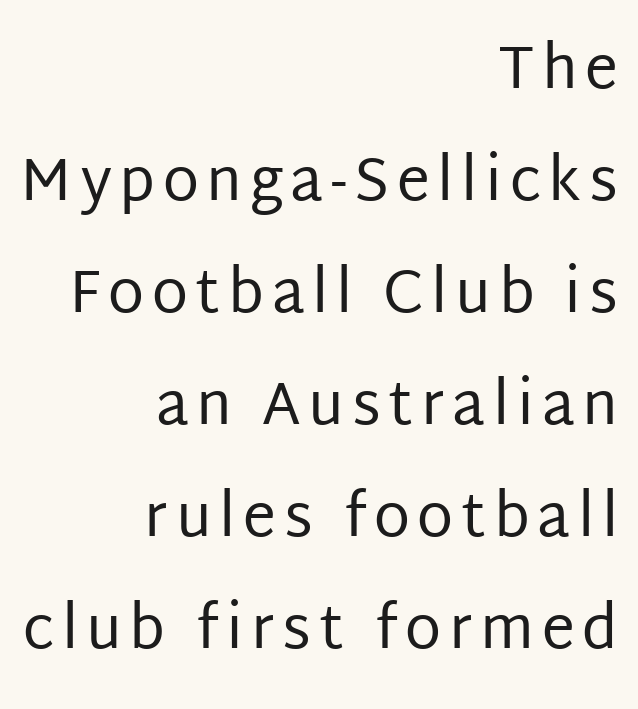
If you measured baseline to baseline, you'd find a long distance. Here the designer chose a conventional face with non-uniform glyph widths. This rendering features lettering with no underline. Stems here are at most as thick as an everyday book face.
